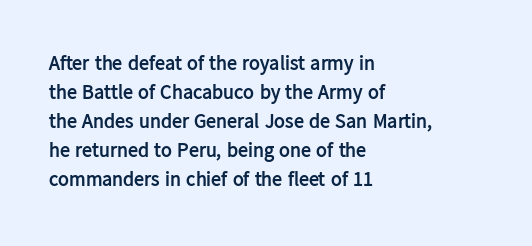
Q: Is the text bold? A: Yes.
Q: Is the text italic (slanted)? A: No, it is upright.
Q: Is the text underlined? A: No.
Q: How is the paragraph aligned? A: Left-aligned.
Q: Is the spacing between letters normal or unusually wide? A: Normal.
Q: Is the spacing between lines tight, normal or loose? A: Normal.
